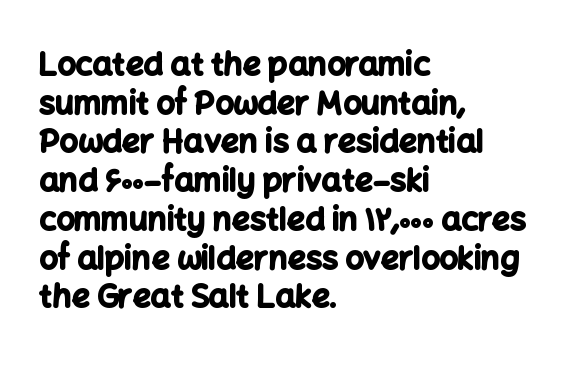
These lines are rendered in a variable-pitch font. Horizontally, the lines are justified to the leading edge only. This is the regular roman posture of the typeface. Strong, thick strokes mark this as bold type. The line texture is even and compact thanks to regular tracking. This sample uses a sans-serif face.
